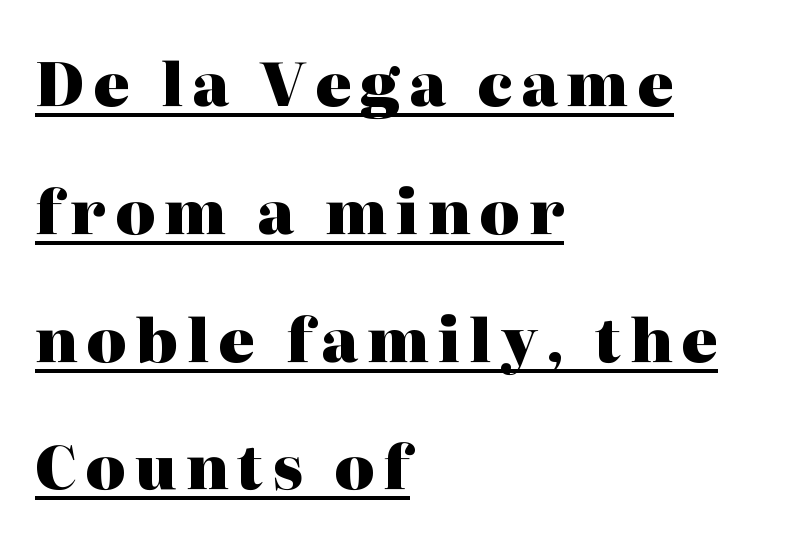
The rendering anchors every line to the left-hand side. Looks like someone drew a line under every word here. Quick note: interline space is abundant. These lines are rendered in a variable-pitch font. Typesetter's note: full bold, strokes at maximum text heaviness. The glyphs in this specimen are seriffed.
